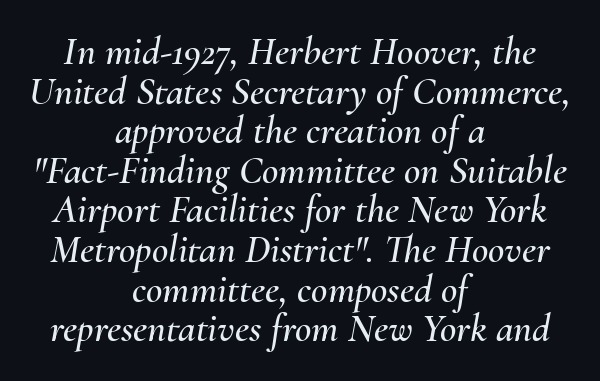
Q: Is the text italic (slanted)? A: Yes, it leans right by about 10 degrees.
Q: Is the text underlined? A: No.
Q: How is the paragraph aligned? A: Centered.
Q: Is the spacing between letters normal or unusually wide? A: Normal.
Q: Is the spacing between lines tight, normal or loose? A: Tight.
Q: Width (condensed, normal, or wide)? A: Normal.
Q: Stroke contrast? A: Medium.
Q: x-height? A: Small.
Q: Monospaced? A: No.
